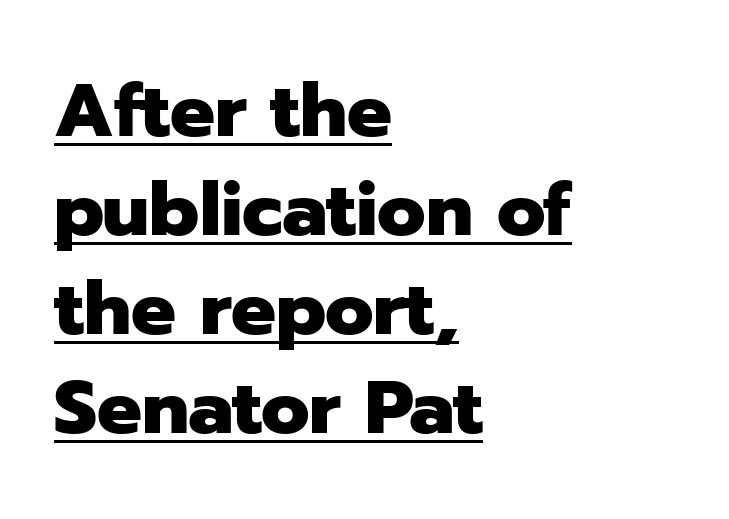
{"serif": "no", "italic": "no", "bold": "yes", "weight": "heavy", "width": "normal", "stroke_contrast": "low", "x_height": "medium", "monospaced": "no", "underline": "yes", "align": "left", "line_spacing": "normal", "line_spacing_ratio": 1.32, "letter_spacing": "normal", "letter_spacing_em": 0.0, "glyph_px": 75}
